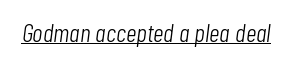
Q: Is the text bold? A: No.
Q: Is the text italic (slanted)? A: Yes, it leans right by about 7 degrees.
Q: Is the text underlined? A: Yes.
Q: Is the spacing between letters normal or unusually wide? A: Normal.
